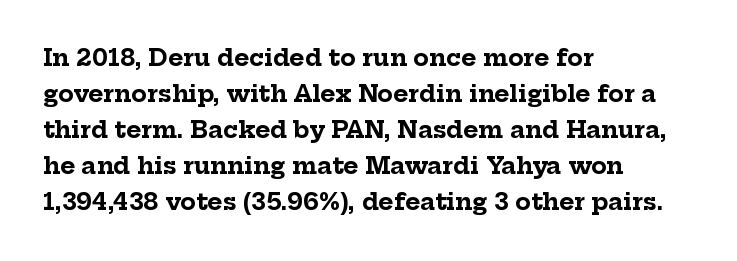
Notice how descenders clear the ascenders below comfortably — that's standard leading. The sample has been set heavy, in full bold. Italic? Not at all — the glyphs are vertical. A bare baseline throughout the passage. The rag falls on the right side of this text block. Inter-character spacing is left at the font's built-in metrics.
